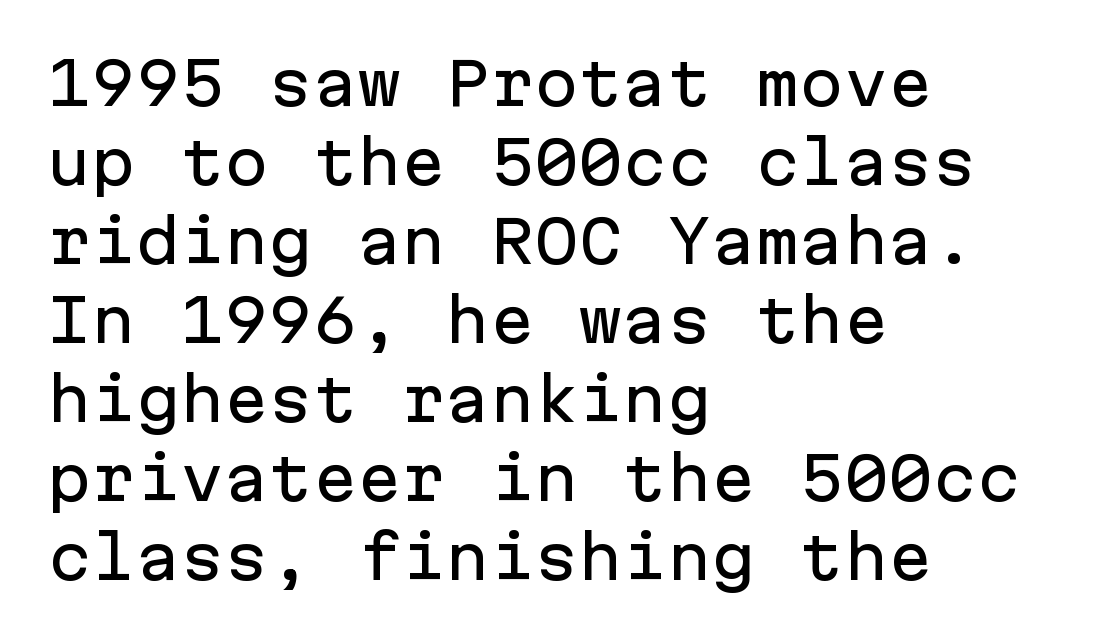
{"serif": "no", "italic": "no", "width": "normal", "stroke_contrast": "low", "x_height": "medium", "monospaced": "yes", "underline": "no", "align": "left", "line_spacing": "normal", "line_spacing_ratio": 1.34, "letter_spacing": "normal", "letter_spacing_em": 0.0, "glyph_px": 59}
